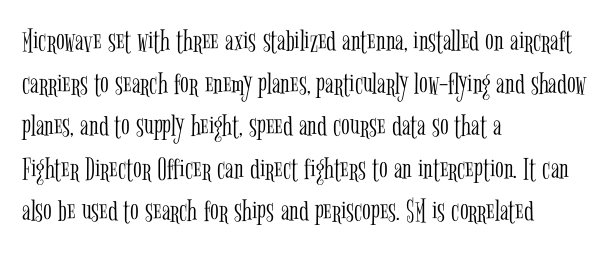
The image shows 32 px light, condensed serif type, upright; set left-aligned, normal line spacing (1.33x), normal letter spacing, not underlined; low stroke contrast and a medium x-height.
